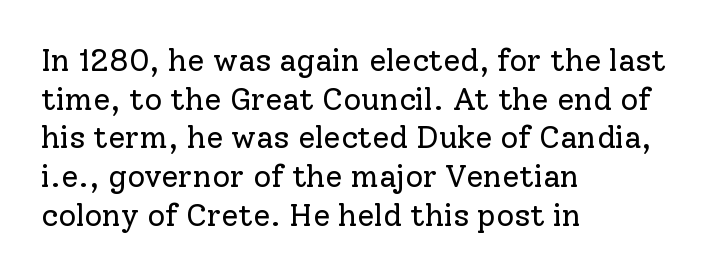
{"serif": "yes", "italic": "no", "bold": "no", "weight": "regular", "width": "normal", "stroke_contrast": "low", "x_height": "medium", "monospaced": "no", "underline": "no", "align": "left", "line_spacing": "normal", "line_spacing_ratio": 1.25, "letter_spacing": "normal", "letter_spacing_em": 0.0, "glyph_px": 31}
